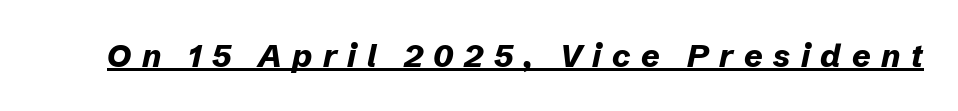
Characters follow at a spacing far wider than the type designer built in. This is oblique type, the kind used for emphasis or titles. A typesetter would call this proportional, since set widths differ per character. These lines carry a lot of weight — the face is fully bold. This rendering features underlined lettering.
